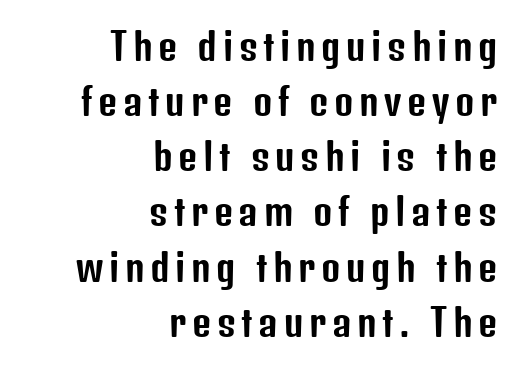
The image shows 37 px condensed sans-serif type, upright; set right-aligned, normal line spacing (1.49x), not underlined; low stroke contrast and a medium x-height.
